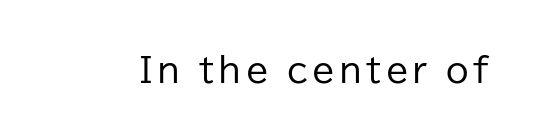
Q: Is the text bold? A: No.
Q: Is the text italic (slanted)? A: No, it is upright.
Q: Is the typeface a serif or a sans-serif typeface? A: Sans-serif.
Q: Is the text underlined? A: No.
Q: Width (condensed, normal, or wide)? A: Normal.
Q: Stroke contrast? A: Low.
Q: x-height? A: Medium.
Q: Monospaced? A: No.
